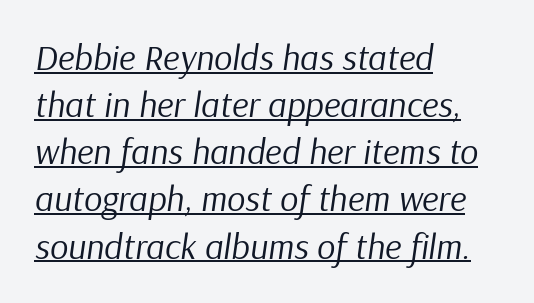
{"italic": "yes", "lean": "right", "slant_degrees": 9, "bold": "no", "weight": "regular", "width": "normal", "stroke_contrast": "low", "x_height": "medium", "monospaced": "no", "underline": "yes", "align": "left", "line_spacing": "normal", "line_spacing_ratio": 1.31, "letter_spacing": "normal", "letter_spacing_em": 0.0, "glyph_px": 36}
